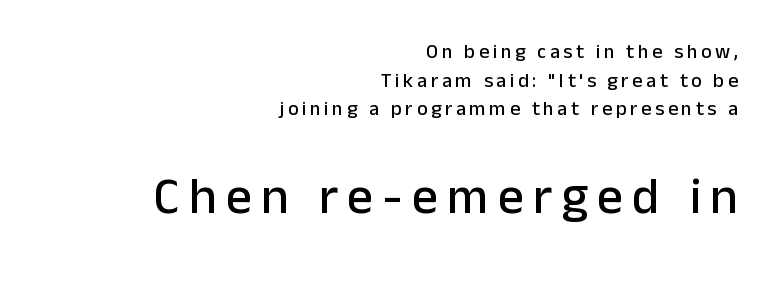
Q: Is the text italic (slanted)? A: No, it is upright.
Q: Is the typeface a serif or a sans-serif typeface? A: Sans-serif.
Q: Is the text underlined? A: No.
Q: How is the paragraph aligned? A: Right-aligned.
Q: Is the spacing between lines tight, normal or loose? A: Normal.
Q: Which block of text is set in a larger size, the first (top) or the second (bottom)? A: The second (bottom) one.
Q: Width (condensed, normal, or wide)? A: Normal.
Q: Stroke contrast? A: Low.
Q: x-height? A: Medium.
Q: Monospaced? A: No.
